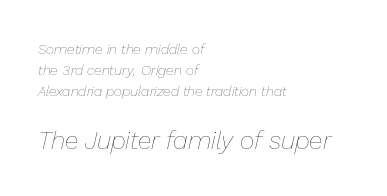
Nobody drew a line under any word here. The composition opens small and finishes big. A typesetter would mark this as italic. Letter spacing: default.
